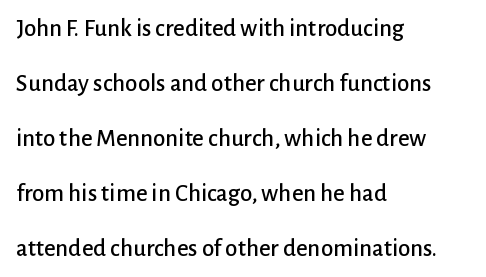
The image shows 25 px text type, upright; set left-aligned, loose line spacing (2.2x), normal letter spacing, not underlined.
